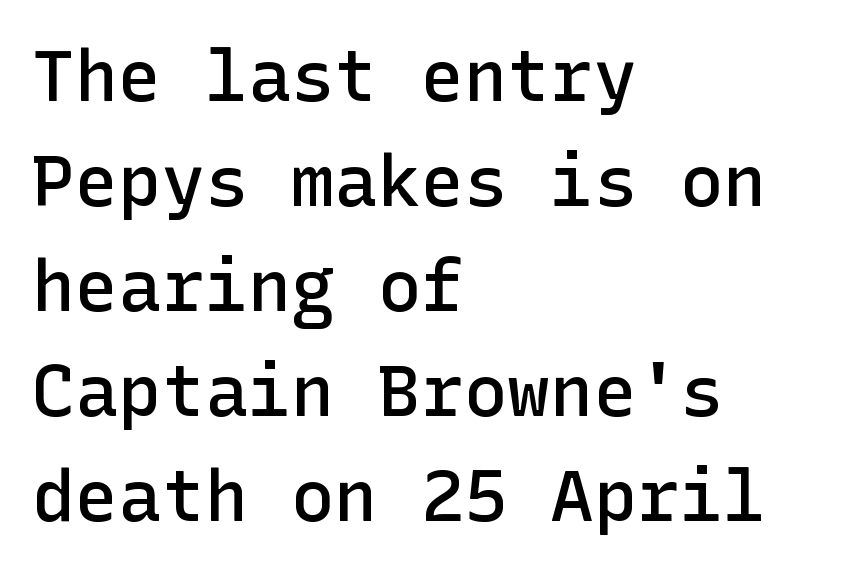
The image shows 72 px semibold sans-serif type, upright; set left-aligned, normal line spacing (1.46x), normal letter spacing, not underlined; low stroke contrast and a medium x-height.
